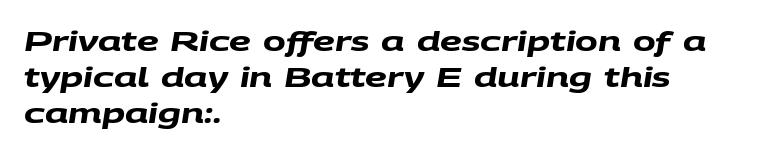
{"bold": "yes", "underline": "no", "align": "left", "line_spacing": "normal", "line_spacing_ratio": 1.34, "letter_spacing": "normal", "letter_spacing_em": 0.0, "glyph_px": 27}
